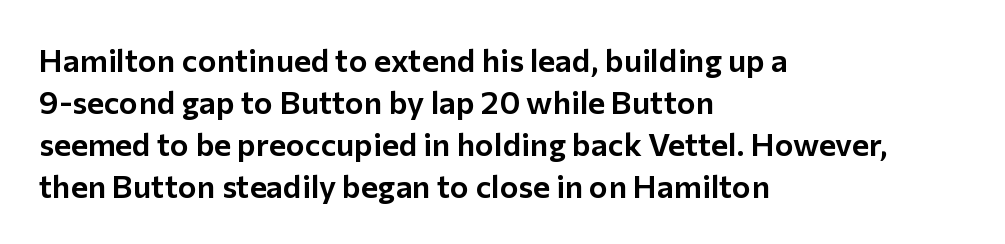
Q: Is the text italic (slanted)? A: No, it is upright.
Q: Is the typeface a serif or a sans-serif typeface? A: Sans-serif.
Q: Is the text underlined? A: No.
Q: How is the paragraph aligned? A: Left-aligned.
Q: Is the spacing between letters normal or unusually wide? A: Normal.
Q: Is the spacing between lines tight, normal or loose? A: Normal.
Q: Width (condensed, normal, or wide)? A: Normal.
Q: Stroke contrast? A: Low.
Q: x-height? A: Medium.
Q: Monospaced? A: No.
